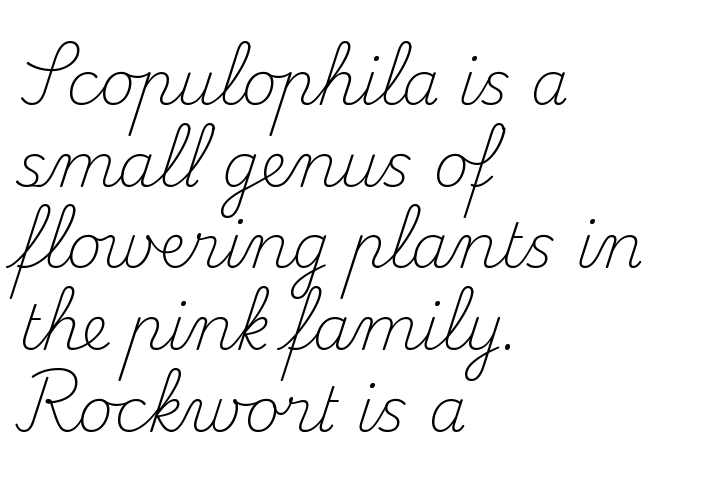
The image shows 61 px light serif type; set left-aligned, normal line spacing (1.34x), normal letter spacing, not underlined; medium stroke contrast and a small x-height.
